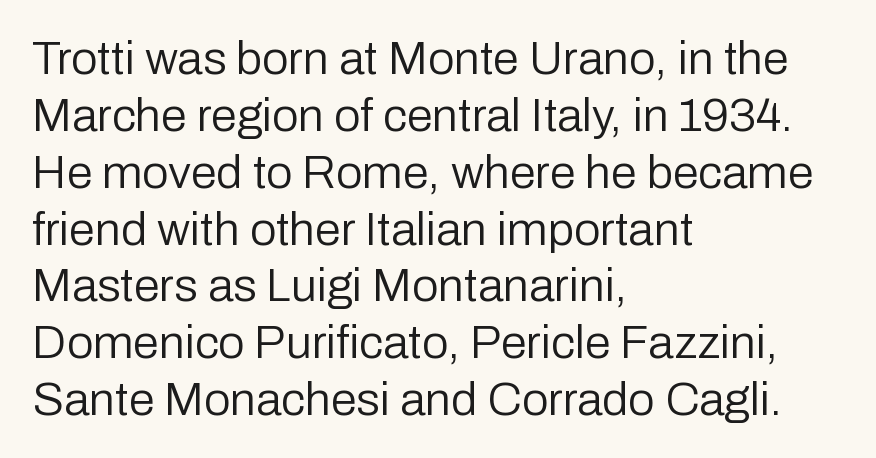
The type family on display is of the sans-serif kind. You could call the tracking neutral — neither tight nor loose. Upright lettering throughout. These lines are rendered in a variable-pitch font.
